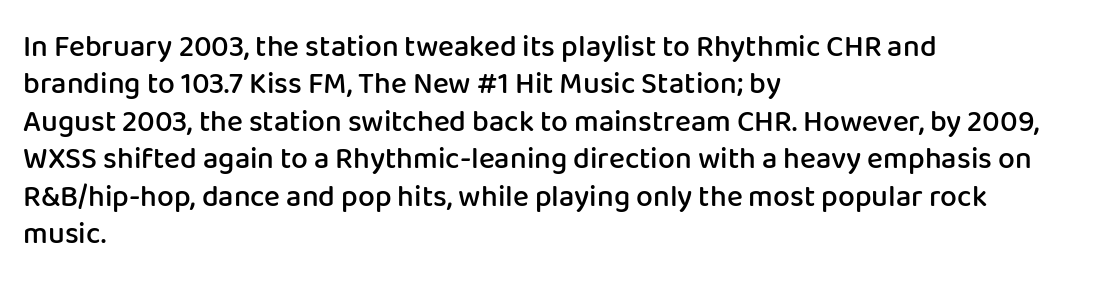
{"serif": "no", "italic": "no", "bold": "semi", "weight": "semibold", "width": "normal", "stroke_contrast": "low", "x_height": "medium", "monospaced": "no", "underline": "no", "align": "left", "line_spacing": "normal", "line_spacing_ratio": 1.25, "letter_spacing": "normal", "letter_spacing_em": 0.0, "glyph_px": 30}
